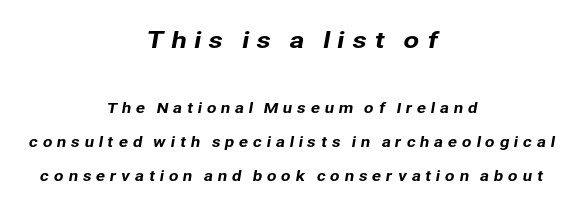
Q: Is the text underlined? A: No.
Q: How is the paragraph aligned? A: Centered.
Q: Is the spacing between letters normal or unusually wide? A: Unusually wide.
Q: Is the spacing between lines tight, normal or loose? A: Loose.
Q: Which block of text is set in a larger size, the first (top) or the second (bottom)? A: The first (top) one.
